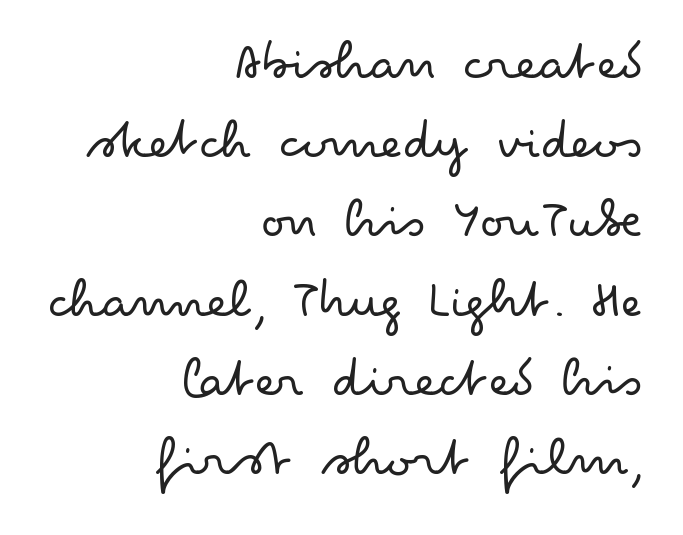
The image shows 57 px light, wide sans-serif type, upright; set right-aligned, normal line spacing (1.39x), normal letter spacing, not underlined; low stroke contrast and a small x-height.
